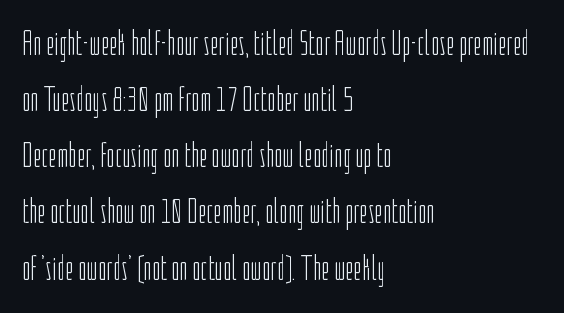
Are there feet on the stems? There aren't — it's a sans. Think of a printed novel: that variable character pitch is what you see here. Left-aligned paragraph, ragged on the right. Stroke thickness stays within the range of a standard reading face or lighter.
